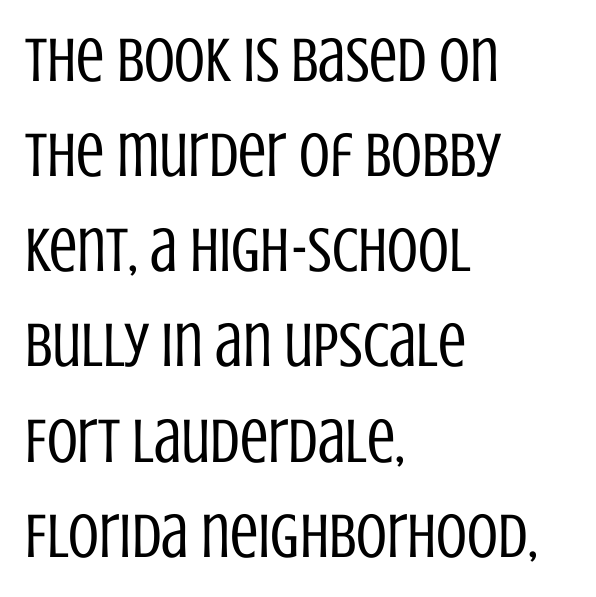
{"serif": "no", "italic": "no", "bold": "no", "weight": "regular", "width": "condensed", "stroke_contrast": "low", "x_height": "large", "monospaced": "no", "underline": "no", "align": "left", "line_spacing": "normal", "line_spacing_ratio": 1.51, "letter_spacing": "normal", "letter_spacing_em": 0.0, "glyph_px": 63}
